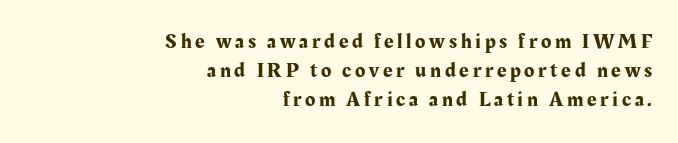
{"italic": "no", "underline": "no", "align": "right", "line_spacing": "normal", "line_spacing_ratio": 1.39, "glyph_px": 21}
